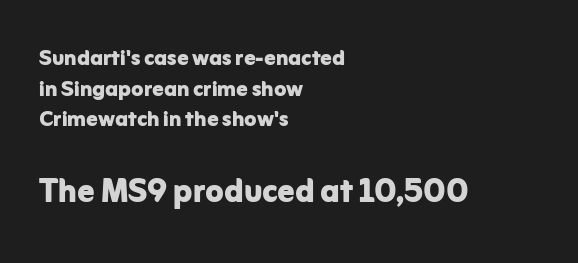
The image shows 42 px bold sans-serif type, upright; set left-aligned, tight line spacing (1.09x), normal letter spacing, not underlined; the second (bottom) block is 1.5x larger; low stroke contrast and a medium x-height.
